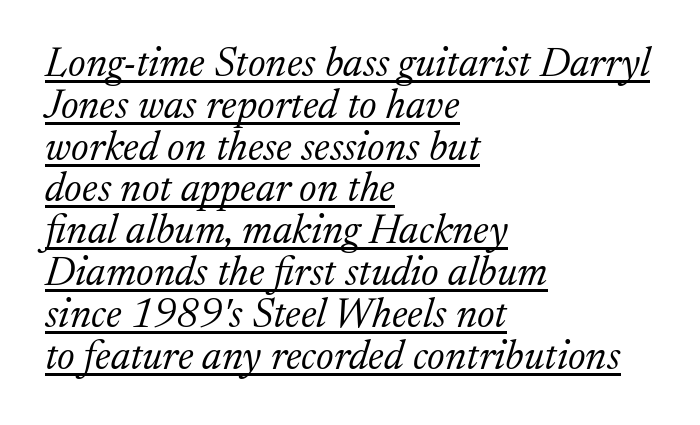
Q: Is the text bold? A: No.
Q: Is the text italic (slanted)? A: Yes, it leans right by about 17 degrees.
Q: Is the typeface a serif or a sans-serif typeface? A: Serif.
Q: Is the text underlined? A: Yes.
Q: How is the paragraph aligned? A: Left-aligned.
Q: Is the spacing between letters normal or unusually wide? A: Normal.
Q: Is the spacing between lines tight, normal or loose? A: Tight.
Q: Width (condensed, normal, or wide)? A: Normal.
Q: Stroke contrast? A: Medium.
Q: x-height? A: Medium.
Q: Monospaced? A: No.
